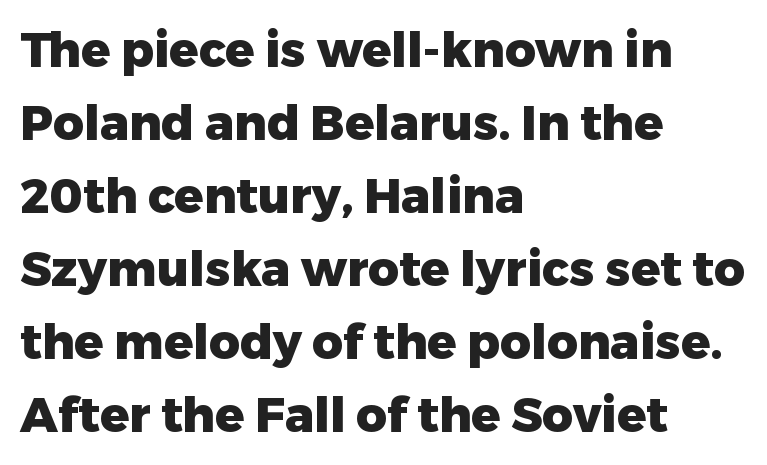
The image shows 48 px heavy sans-serif type, upright; set left-aligned, normal line spacing (1.52x), normal letter spacing, not underlined; low stroke contrast and a medium x-height.
